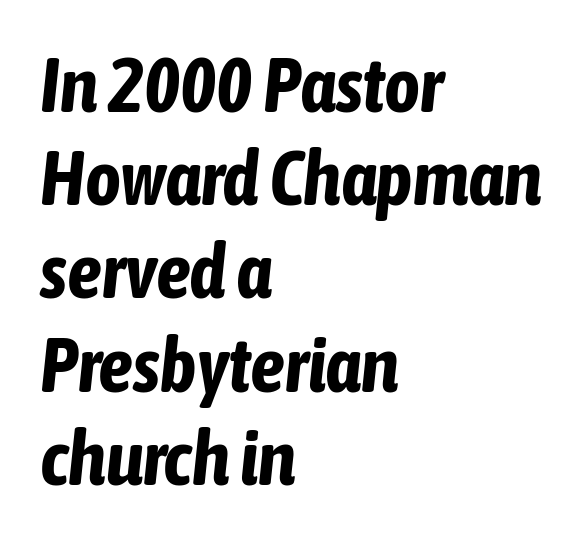
Do the characters align in a grid? No, the font is proportional. Anything drawn beneath the words? Only blank space. The rag falls on the right side of this text block. Students, note that the glyphs here touch the page at normal intervals. The whole block is typeset with a tilt. The letters are bold, with thick, heavy strokes.
